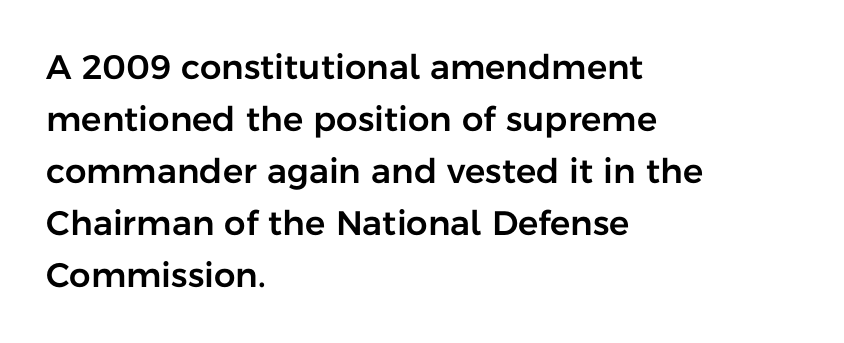
Q: Is the text italic (slanted)? A: No, it is upright.
Q: Is the typeface a serif or a sans-serif typeface? A: Sans-serif.
Q: Is the text underlined? A: No.
Q: How is the paragraph aligned? A: Left-aligned.
Q: Is the spacing between letters normal or unusually wide? A: Normal.
Q: Is the spacing between lines tight, normal or loose? A: Normal.
Q: Width (condensed, normal, or wide)? A: Normal.
Q: Stroke contrast? A: Low.
Q: x-height? A: Medium.
Q: Monospaced? A: No.
